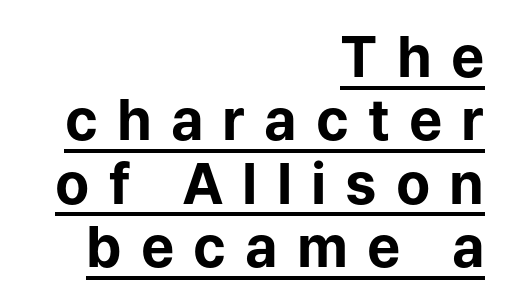
{"serif": "no", "italic": "no", "bold": "yes", "weight": "bold", "width": "normal", "stroke_contrast": "low", "x_height": "medium", "monospaced": "no", "underline": "yes", "align": "right", "line_spacing": "tight", "line_spacing_ratio": 1.13, "letter_spacing": "wide", "letter_spacing_em": 0.34, "glyph_px": 56}
